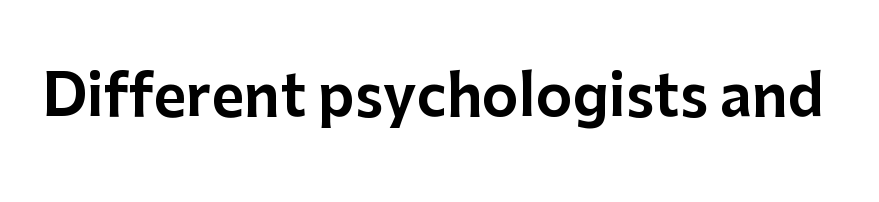
Q: Is the text italic (slanted)? A: No, it is upright.
Q: Is the typeface a serif or a sans-serif typeface? A: Sans-serif.
Q: Is the text underlined? A: No.
Q: Is the spacing between letters normal or unusually wide? A: Normal.
Q: Width (condensed, normal, or wide)? A: Normal.
Q: Stroke contrast? A: Low.
Q: x-height? A: Medium.
Q: Monospaced? A: No.
